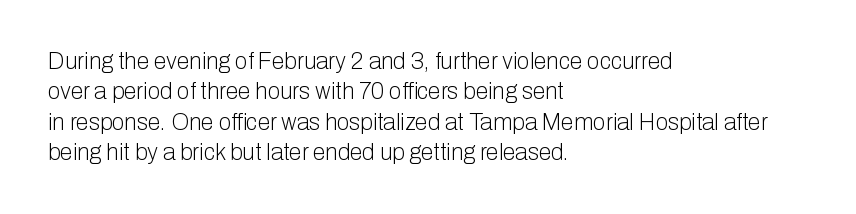
The space directly below the letters is spotless. Caption: standard tracking, unaltered. Vertically, the passage feels balanced, rows spaced as you'd expect. Does the lettering tilt? It doesn't — this is upright.
